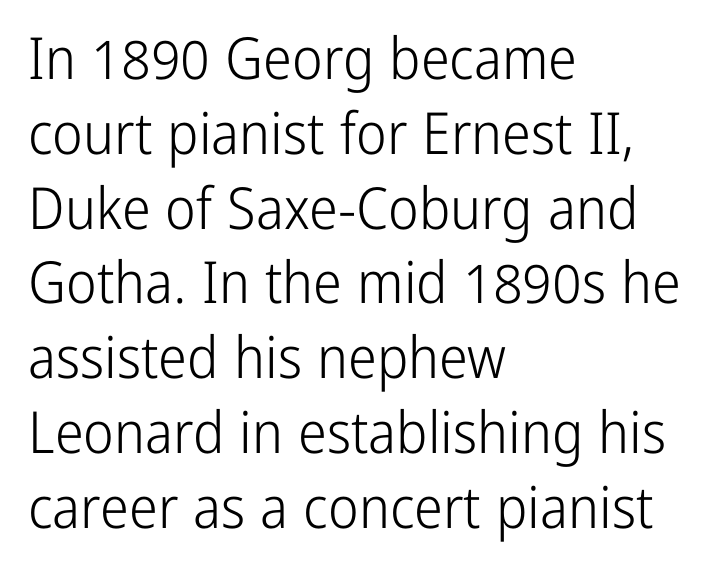
Weight: in the light-to-regular range. Compared with a centered layout, this one pins lines to the left instead. Does the leading feel generous? No, just average. The font's upright variant was chosen for this text. You could not count columns in this text — the font is proportionally spaced.
